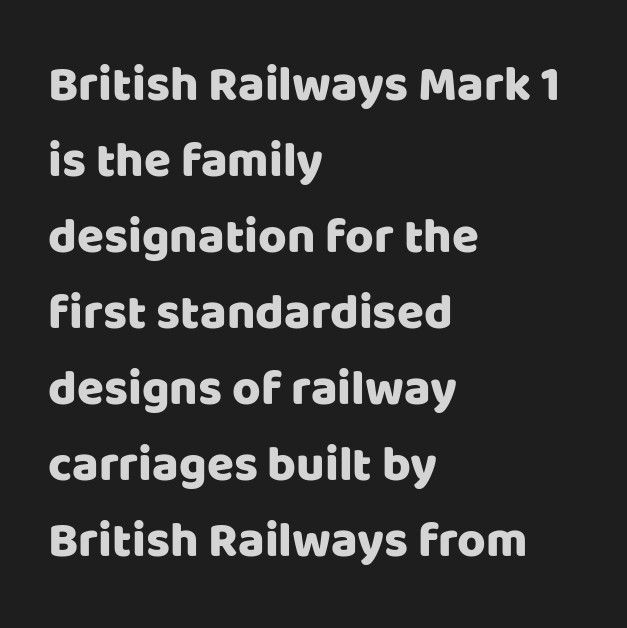
{"serif": "no", "italic": "no", "width": "normal", "stroke_contrast": "low", "x_height": "large", "monospaced": "no", "underline": "no", "align": "left", "line_spacing": "normal", "line_spacing_ratio": 1.55, "letter_spacing": "normal", "letter_spacing_em": 0.0, "glyph_px": 49}
